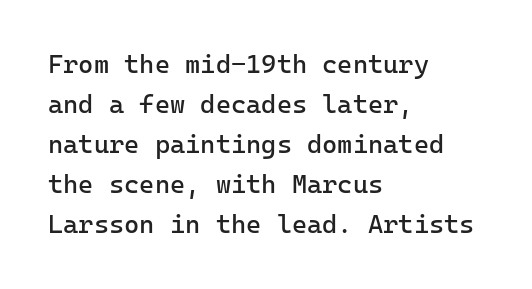
{"italic": "no", "bold": "no", "underline": "no", "align": "left", "line_spacing": "normal", "line_spacing_ratio": 1.54, "letter_spacing": "normal", "letter_spacing_em": 0.0, "glyph_px": 26}
